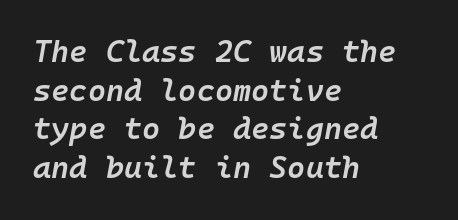
Check under the words: just untouched page. This sample has the even, mechanical cadence of fixed-width lettering. A student would call this left alignment; a typographer would say flush left, rag right. The designer left line spacing at the default. Heft: intermediate — a semibold. Designer's note — italics engaged.
